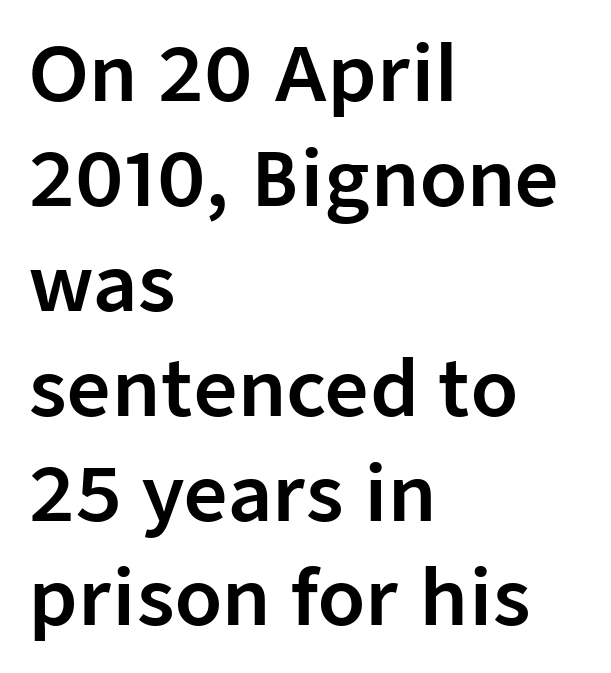
The image shows 76 px sans-serif type, upright; set left-aligned, normal line spacing (1.38x), normal letter spacing, not underlined; low stroke contrast and a medium x-height.
